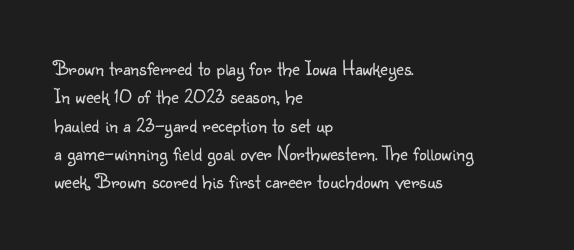
Evenly set lines give the paragraph a standard silhouette. Students, note that the glyphs here touch the page at normal intervals. In terms of posture, this sample is upright. Typeset ragged right — the left edge is the straight one.
